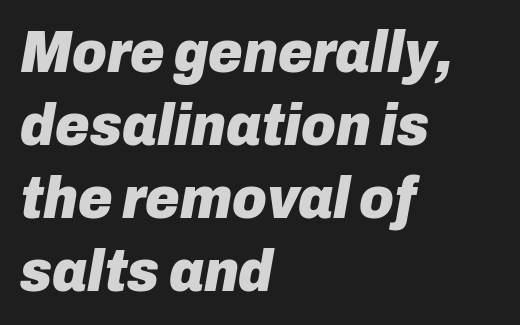
Tracking here is standard; glyphs follow each other at the usual distance. The area under the type is left untouched. Think of a printed novel: that variable character pitch is what you see here. I'd describe the lettering as bold — thick and assertive. The text carries the slant typical of an italic or oblique font.
